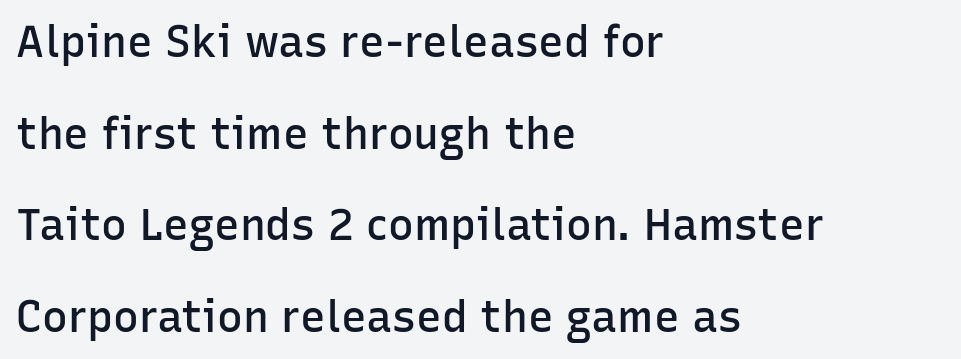
The image shows 43 px semibold sans-serif type, upright; set left-aligned, loose line spacing (2.13x), normal letter spacing, not underlined; low stroke contrast and a medium x-height.
